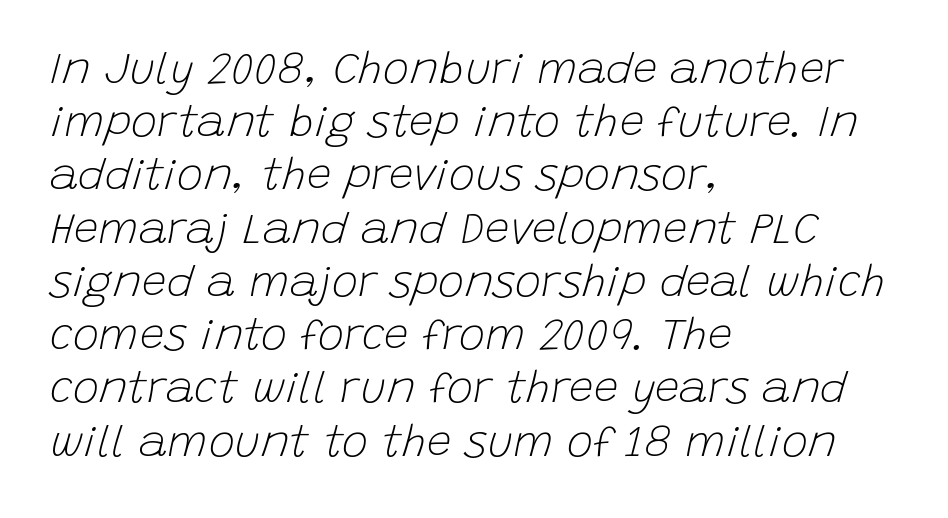
The letters look calm and open, with moderate or lighter stems. The line texture is even and compact thanks to regular tracking. The passage is arranged the way most books set body copy — flush left. Every character sits at an angle, as italics do. Note the varied advance widths — an 'i' is clearly narrower than an 'm'.
